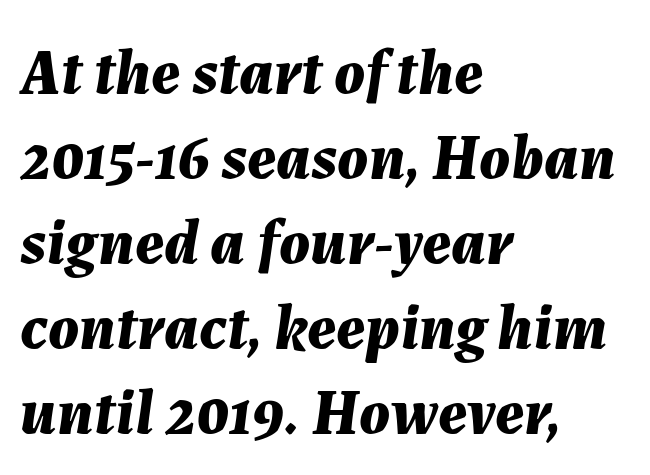
The image shows 64 px bold type, italic (leaning right); set left-aligned, normal line spacing (1.33x), normal letter spacing, not underlined; medium stroke contrast and a medium x-height.
